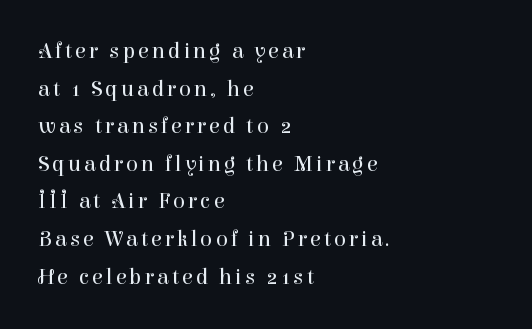
{"italic": "no", "bold": "no", "underline": "no", "align": "left", "line_spacing_ratio": 1.71, "glyph_px": 22}
